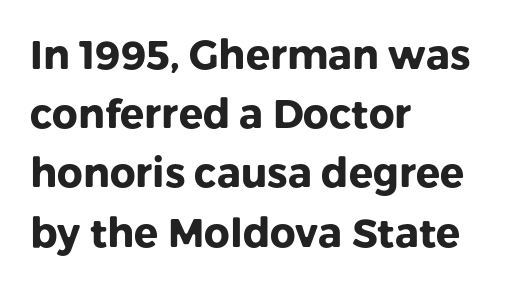
The image shows 40 px heavy sans-serif type, upright; set left-aligned, normal line spacing (1.48x), normal letter spacing, not underlined; low stroke contrast and a medium x-height.
